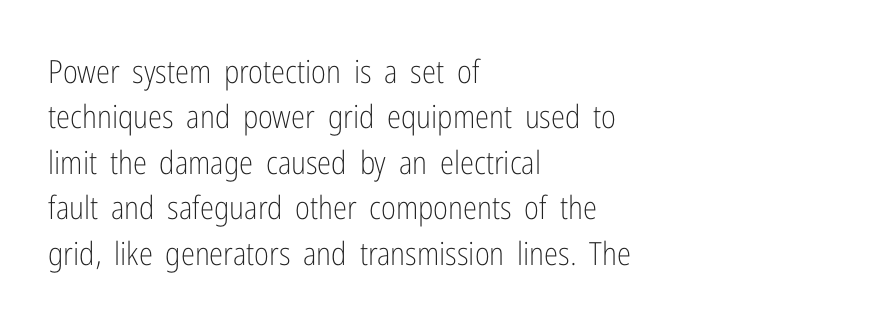
These lines sit exactly where default settings would place them. The passage shown is not underscored anywhere. Words appear dense and cohesive because spacing is normal. Heaviness? Minimal to ordinary, like unemphasized prose. Unlike italic type, these characters show no tilt at all.
